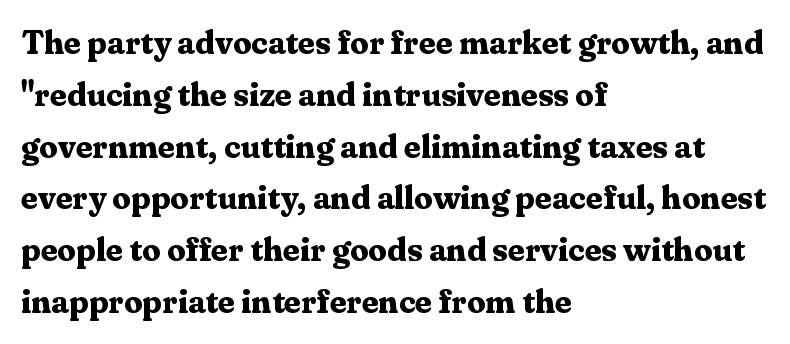
These lines are rendered in a variable-pitch font. The space directly below the letters is spotless. Letter spacing: default. Small tapered or slab feet sit at the stroke ends, so this counts as serif.
